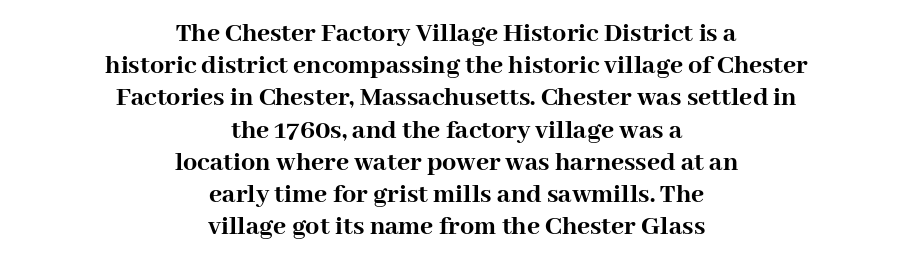
The image shows 28 px semibold serif type, upright; set centered, tight line spacing (1.15x), normal letter spacing, not underlined; high stroke contrast and a medium x-height.
